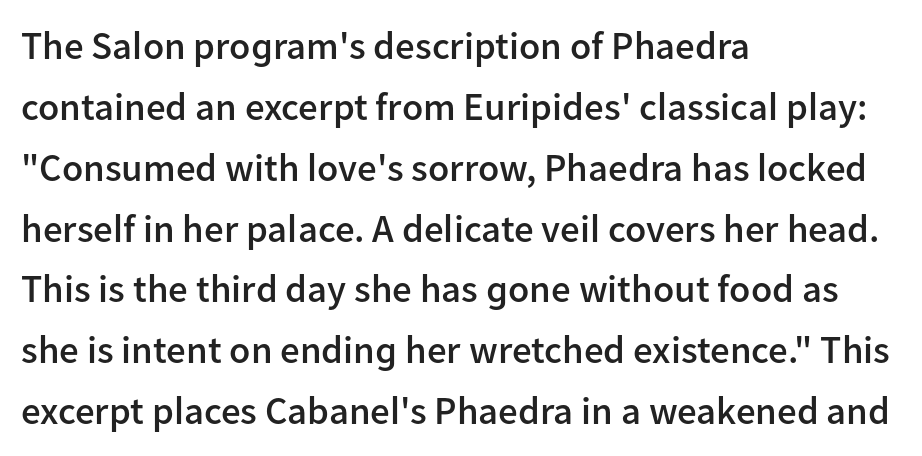
Standard letterfit; no display-style spreading of the glyphs. If you drew a line through each stem, it would be perfectly vertical. Does the type have serifs? No, each stem ends abruptly. This rendering features lettering with no underline.
